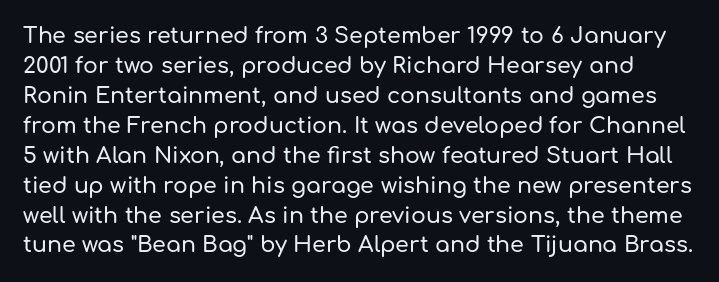
{"italic": "no", "underline": "no", "line_spacing": "normal", "line_spacing_ratio": 1.36, "letter_spacing": "normal", "letter_spacing_em": 0.0, "glyph_px": 22}
